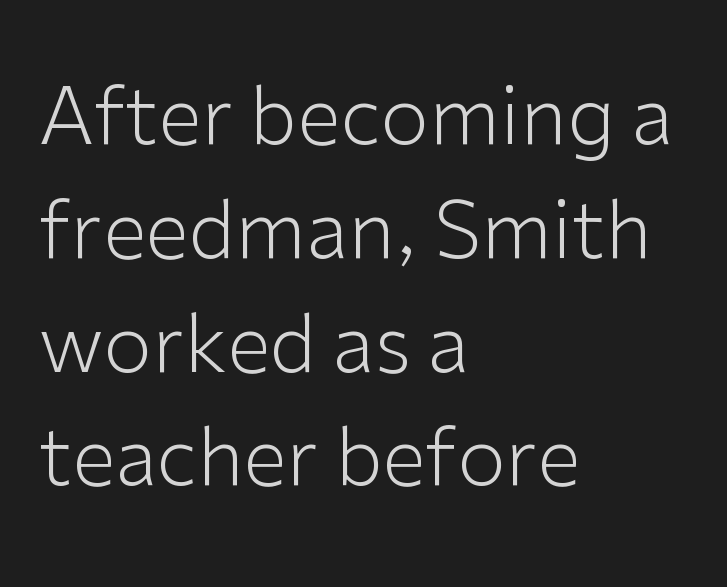
Nothing unusual about the tracking: characters are spaced as the font intends. Italic? Not at all — the glyphs are vertical. The foot of each line stays bare and open. Is the stroke heavy? The answer is a plain regular-or-lighter.
